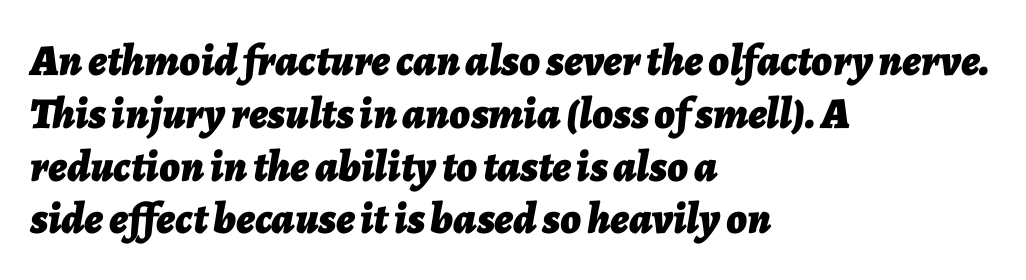
Q: Is the text bold? A: Yes.
Q: Is the text italic (slanted)? A: Yes, it leans right by about 7 degrees.
Q: Is the text underlined? A: No.
Q: How is the paragraph aligned? A: Left-aligned.
Q: Is the spacing between letters normal or unusually wide? A: Normal.
Q: Width (condensed, normal, or wide)? A: Normal.
Q: Stroke contrast? A: Low.
Q: x-height? A: Medium.
Q: Monospaced? A: No.
